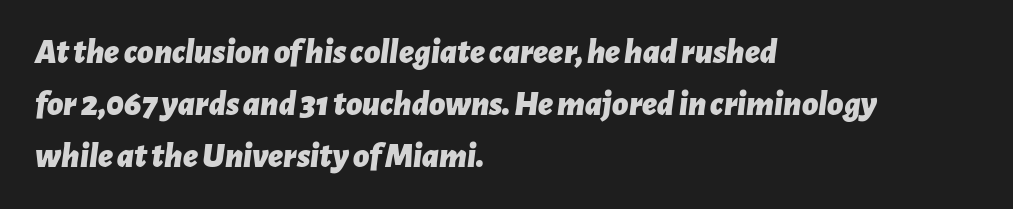
Q: Is the text bold? A: Yes.
Q: Is the text italic (slanted)? A: Yes, it leans right by about 7 degrees.
Q: Is the text underlined? A: No.
Q: How is the paragraph aligned? A: Left-aligned.
Q: Is the spacing between letters normal or unusually wide? A: Normal.
Q: Is the spacing between lines tight, normal or loose? A: Normal.
Q: Width (condensed, normal, or wide)? A: Normal.
Q: Stroke contrast? A: Low.
Q: x-height? A: Medium.
Q: Monospaced? A: No.
